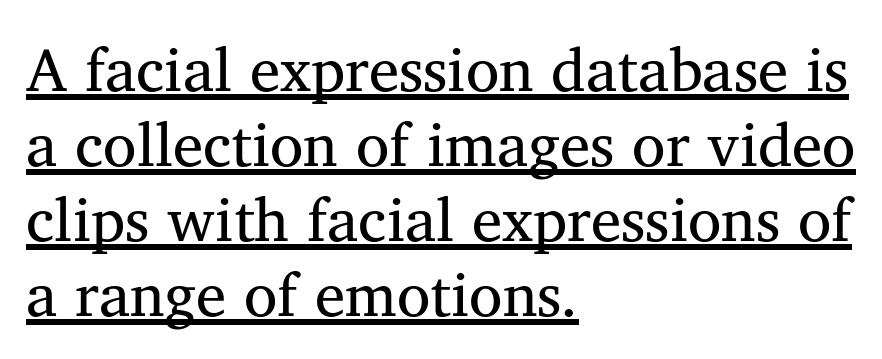
{"serif": "yes", "italic": "no", "bold": "no", "weight": "regular", "width": "normal", "stroke_contrast": "medium", "x_height": "medium", "monospaced": "no", "underline": "yes", "align": "left", "line_spacing_ratio": 1.23, "letter_spacing": "normal", "letter_spacing_em": 0.0, "glyph_px": 61}
